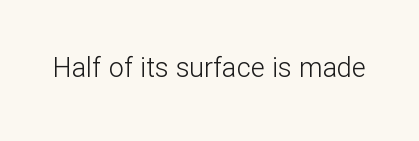
Has an underline been added? It has not. The type is set solid horizontally, with unmodified tracking. The characters are drawn with everyday or finer stroke widths. Every character sits straight up, as roman type does.
